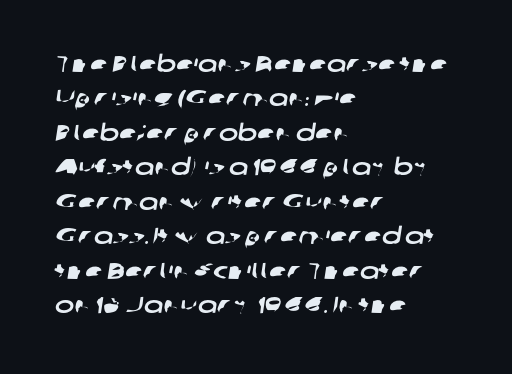
A clean baseline with only descenders dipping below it. Here the glyphs are tracked normally, forming tight word shapes. The typesetter chose a ragged-right arrangement here. Normally led — the rows are evenly, conventionally spaced.
